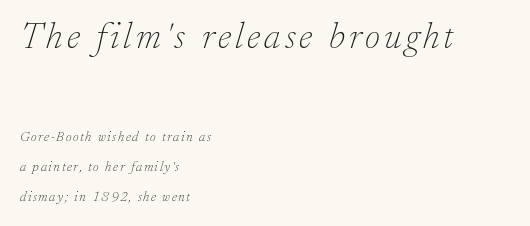
{"serif": "yes", "italic": "yes", "lean": "right", "slant_degrees": 17, "bold": "no", "weight": "thin", "width": "normal", "stroke_contrast": "low", "x_height": "small", "monospaced": "no", "underline": "no", "align": "left", "line_spacing": "loose", "line_spacing_ratio": 2.16, "larger_block": "first", "size_ratio": 2.64, "glyph_px": 37}
